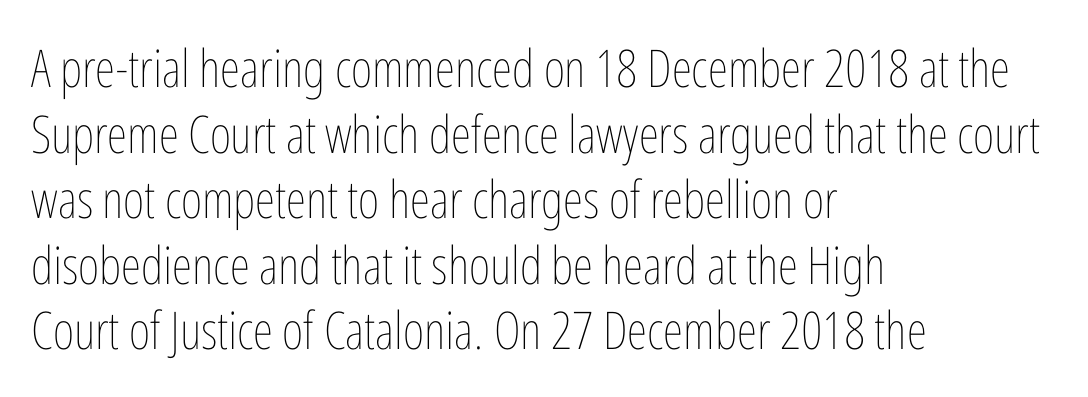
{"italic": "no", "bold": "no", "weight": "thin", "width": "condensed", "stroke_contrast": "low", "x_height": "medium", "monospaced": "no", "underline": "no", "align": "left", "line_spacing": "normal", "line_spacing_ratio": 1.26, "letter_spacing": "normal", "letter_spacing_em": 0.0, "glyph_px": 52}
